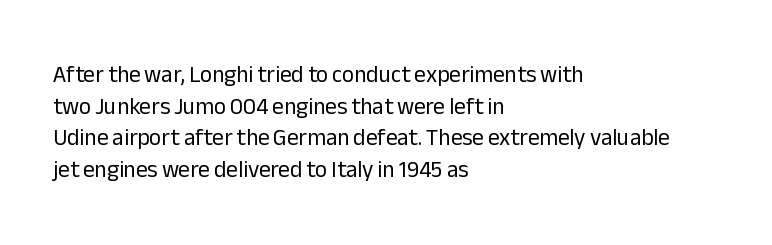
{"italic": "no", "bold": "no", "underline": "no", "align": "left", "line_spacing": "normal", "line_spacing_ratio": 1.37, "letter_spacing": "normal", "letter_spacing_em": 0.0, "glyph_px": 23}
